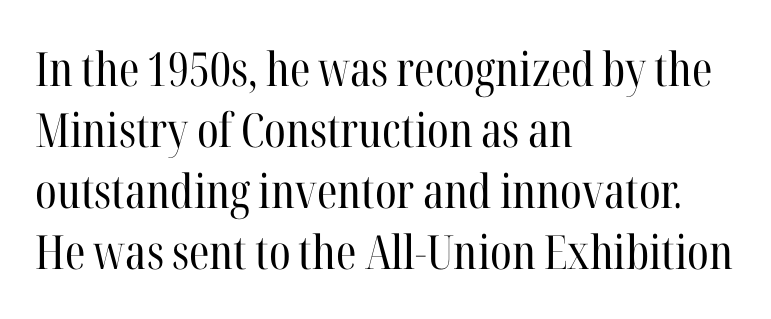
{"serif": "yes", "italic": "no", "bold": "no", "weight": "regular", "width": "condensed", "stroke_contrast": "high", "x_height": "medium", "monospaced": "no", "underline": "no", "align": "left", "line_spacing": "normal", "line_spacing_ratio": 1.3, "letter_spacing": "normal", "letter_spacing_em": 0.0, "glyph_px": 47}
